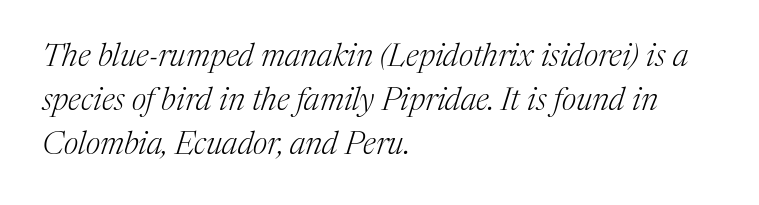
Unmarked baselines from the first word to the last. Reading down the block, your eye returns to a fixed left position each line. Small tapered or slab feet sit at the stroke ends, so this counts as serif. Here the designer chose a conventional face with non-uniform glyph widths. The letters look calm and open, with moderate or lighter stems. When letters slant like this, we call the style italic.
